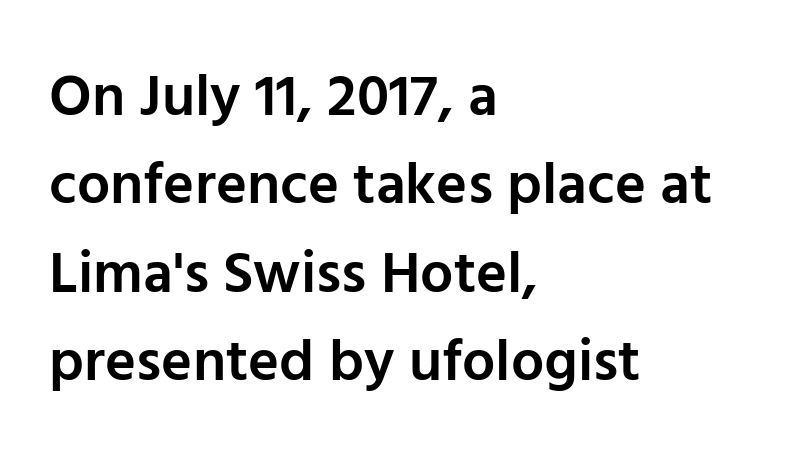
Q: Is the text bold? A: Semi-bold.
Q: Is the text italic (slanted)? A: No, it is upright.
Q: Is the typeface a serif or a sans-serif typeface? A: Sans-serif.
Q: Is the text underlined? A: No.
Q: How is the paragraph aligned? A: Left-aligned.
Q: Is the spacing between letters normal or unusually wide? A: Normal.
Q: Is the spacing between lines tight, normal or loose? A: Normal.
Q: Width (condensed, normal, or wide)? A: Normal.
Q: Stroke contrast? A: Low.
Q: x-height? A: Medium.
Q: Monospaced? A: No.
